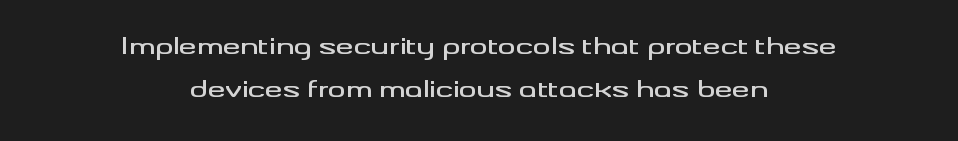
The image shows 22 px text type, upright; set centered, loose line spacing (1.96x), normal letter spacing, not underlined.
